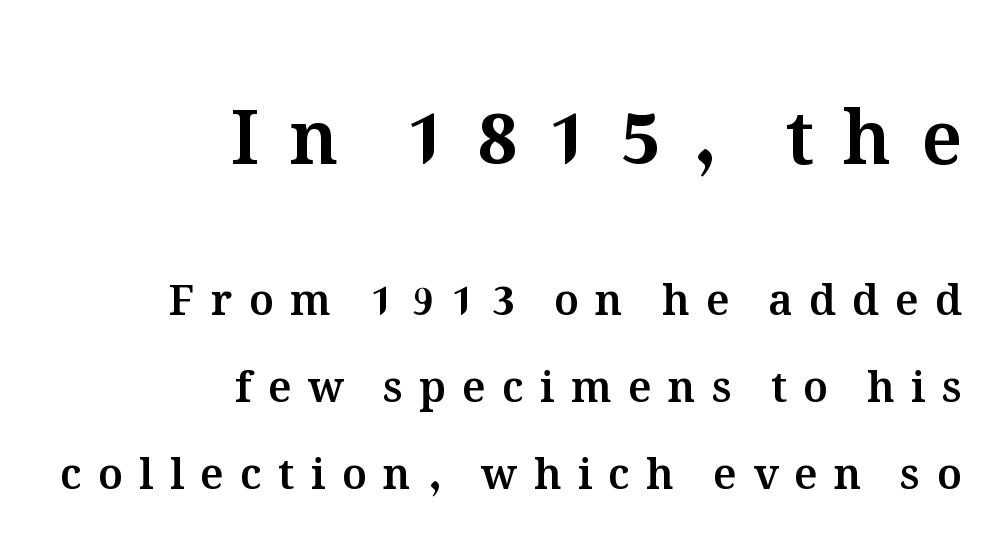
The typography opts for an upright posture over an oblique one. A typesetter would call this proportional, since set widths differ per character. This rendering uses right alignment, leaving the left contour irregular. You could fit nearly another row in the gap between these rows. The tracking jumps out immediately: characters are airy and widely separated.
